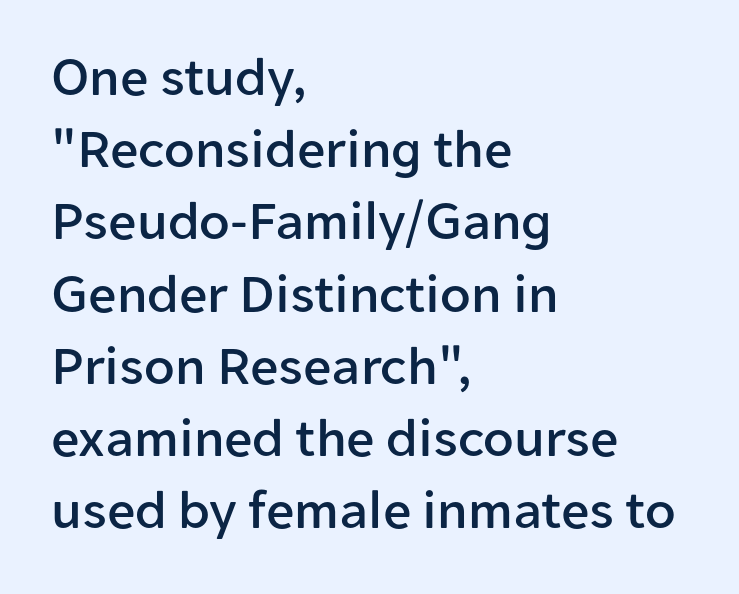
{"serif": "no", "italic": "no", "width": "normal", "stroke_contrast": "low", "x_height": "medium", "monospaced": "no", "underline": "no", "align": "left", "line_spacing": "normal", "line_spacing_ratio": 1.29, "letter_spacing": "normal", "letter_spacing_em": 0.0, "glyph_px": 56}
